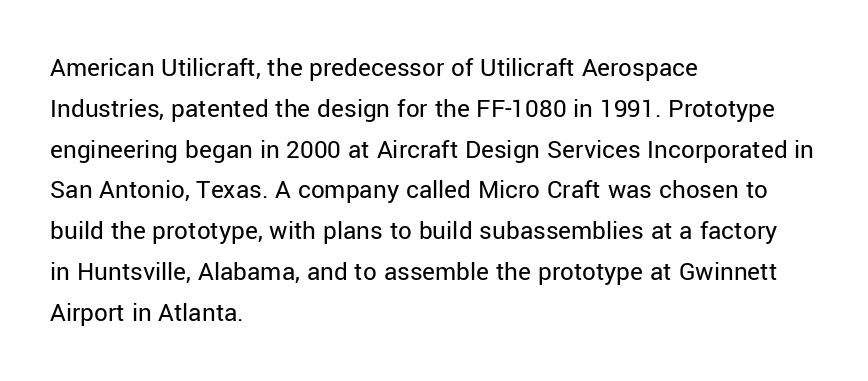
The passage shown stacks its lines at a standard gap. Plain, unruled lines of type. Summary of weight: not heavy and not bold. The rendering keeps characters at their native spacing. Notice how the stems are strictly vertical — no italics here.
